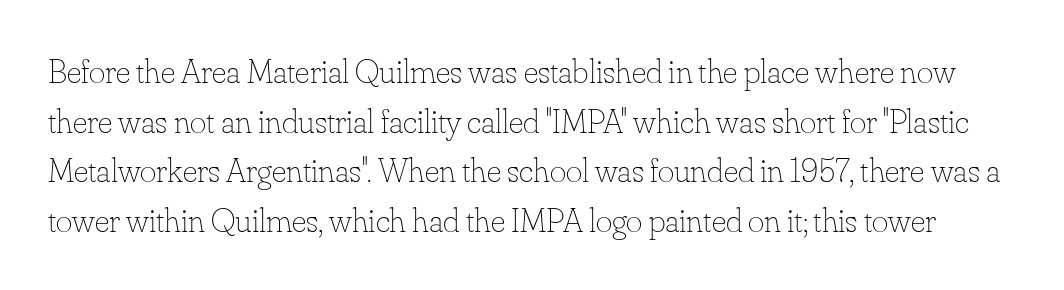
Compared with typical body copy, the letter spacing here is the same. Quick note: interline space is typical. This sample has the flowing, uneven cadence of proportional lettering. Honestly, there is no underline to notice here at all.
